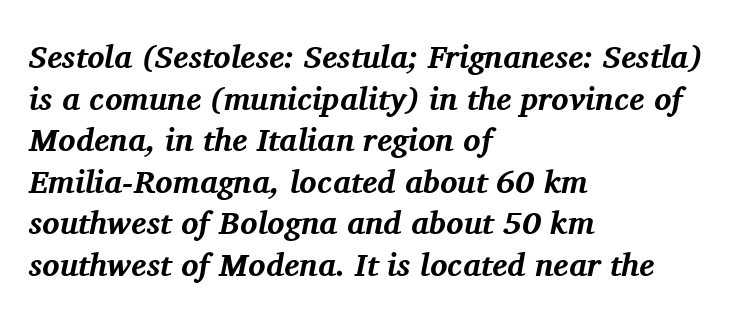
The image shows 32 px bold serif type, italic (leaning right); set left-aligned, normal line spacing (1.3x), normal letter spacing, not underlined; medium stroke contrast and a medium x-height.
